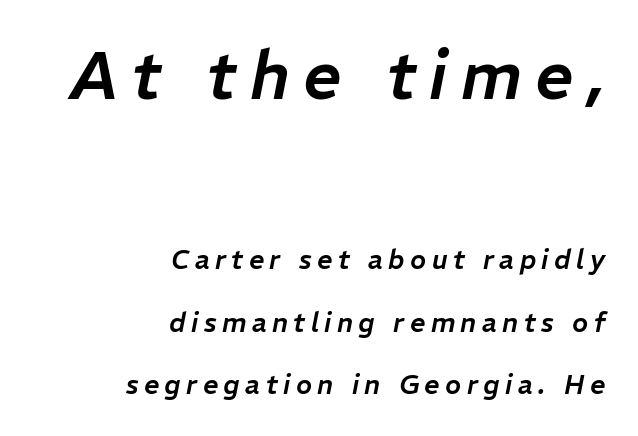
{"italic": "yes", "lean": "right", "slant_degrees": 11, "width": "normal", "stroke_contrast": "low", "x_height": "medium", "monospaced": "no", "underline": "no", "align": "right", "line_spacing": "loose", "line_spacing_ratio": 2.32, "letter_spacing": "wide", "letter_spacing_em": 0.2, "larger_block": "first", "size_ratio": 2.48, "glyph_px": 67}
